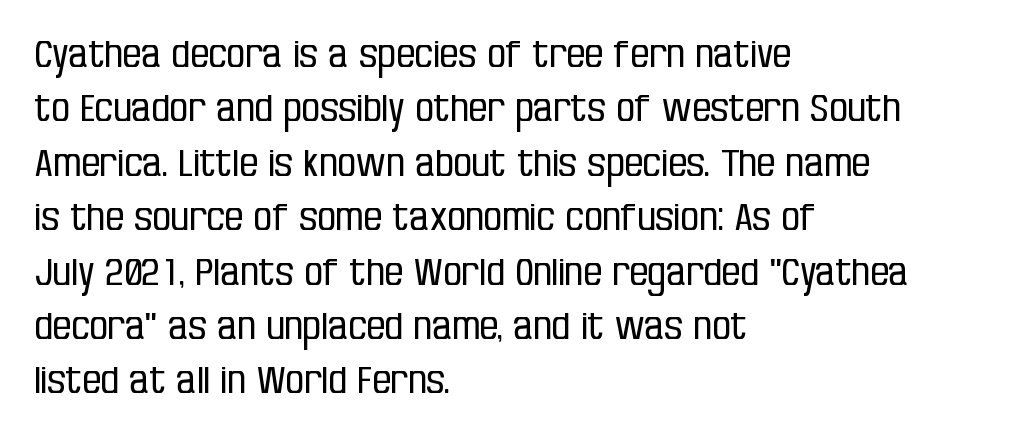
{"serif": "no", "italic": "no", "bold": "no", "weight": "regular", "width": "condensed", "stroke_contrast": "low", "x_height": "large", "monospaced": "no", "underline": "no", "align": "left", "line_spacing": "normal", "line_spacing_ratio": 1.47, "letter_spacing": "normal", "letter_spacing_em": 0.0, "glyph_px": 37}
